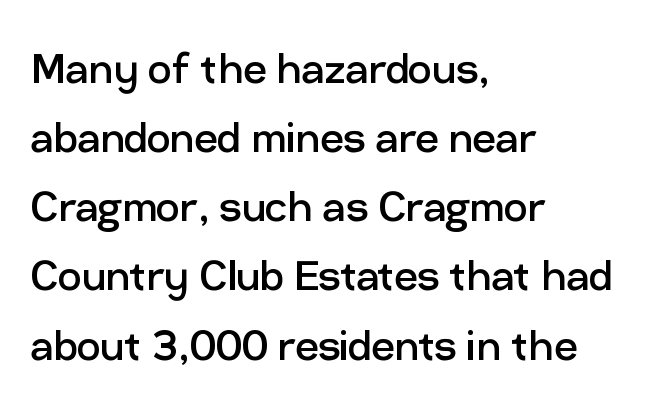
You could call the tracking neutral — neither tight nor loose. The typeface chosen for these lines omits serifs. Stems and bowls with no extra thickness — not bold. Rows of type keep a routine distance in the vertical direction. The passage shown is not underscored anywhere. The font's upright variant was chosen for this text.
